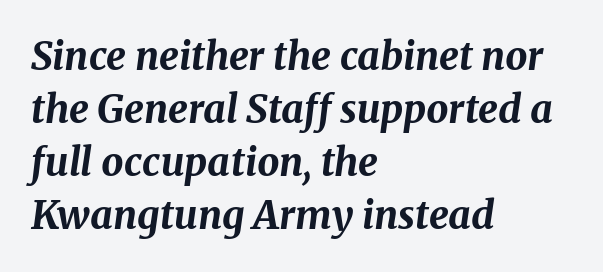
Q: Is the text bold? A: Yes.
Q: Is the text italic (slanted)? A: Yes, it leans right by about 8 degrees.
Q: Is the text underlined? A: No.
Q: How is the paragraph aligned? A: Left-aligned.
Q: Is the spacing between letters normal or unusually wide? A: Normal.
Q: Is the spacing between lines tight, normal or loose? A: Normal.
Q: Width (condensed, normal, or wide)? A: Normal.
Q: Stroke contrast? A: Medium.
Q: x-height? A: Medium.
Q: Monospaced? A: No.
